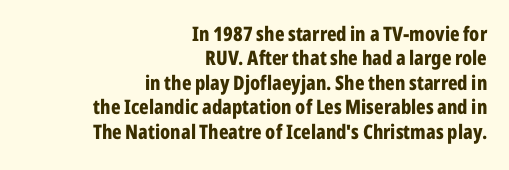
Q: Is the text bold? A: Yes.
Q: Is the text italic (slanted)? A: No, it is upright.
Q: Is the text underlined? A: No.
Q: How is the paragraph aligned? A: Right-aligned.
Q: Is the spacing between letters normal or unusually wide? A: Normal.
